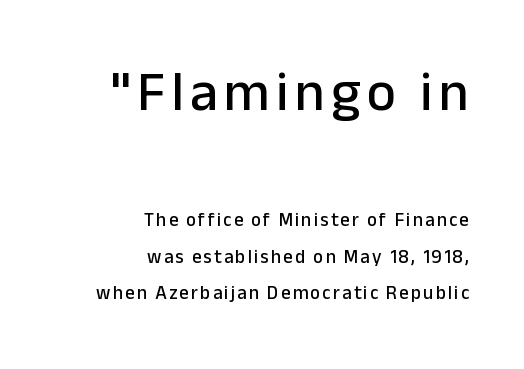
Q: Is the text italic (slanted)? A: No, it is upright.
Q: Is the typeface a serif or a sans-serif typeface? A: Sans-serif.
Q: Is the text underlined? A: No.
Q: How is the paragraph aligned? A: Right-aligned.
Q: Is the spacing between lines tight, normal or loose? A: Loose.
Q: Which block of text is set in a larger size, the first (top) or the second (bottom)? A: The first (top) one.
Q: Width (condensed, normal, or wide)? A: Normal.
Q: Stroke contrast? A: Low.
Q: x-height? A: Medium.
Q: Monospaced? A: No.
